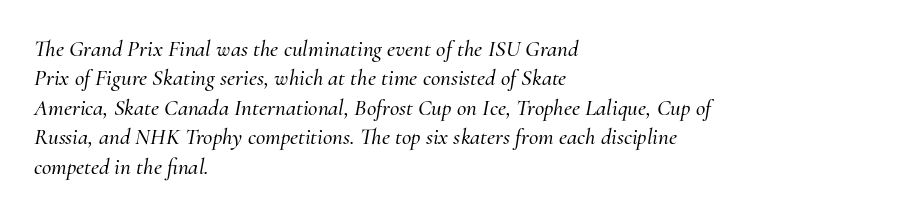
The image shows 23 px text type, italic (leaning right); set left-aligned, normal line spacing (1.28x), normal letter spacing, not underlined.
